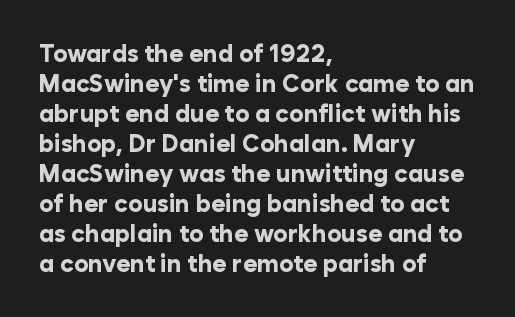
Q: Is the text bold? A: Yes.
Q: Is the text italic (slanted)? A: No, it is upright.
Q: Is the text underlined? A: No.
Q: How is the paragraph aligned? A: Left-aligned.
Q: Is the spacing between letters normal or unusually wide? A: Normal.
Q: Is the spacing between lines tight, normal or loose? A: Normal.
